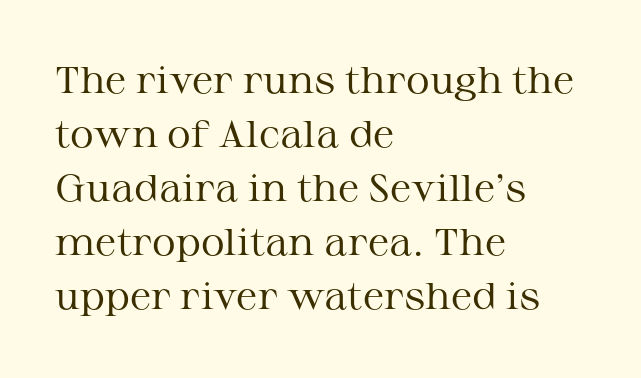
Honestly, there is no underline to notice here at all. The paragraph has a hard left edge and a soft right edge. Small tapered or slab feet sit at the stroke ends, so this counts as serif. If you drew a line through each stem, it would be perfectly vertical.
